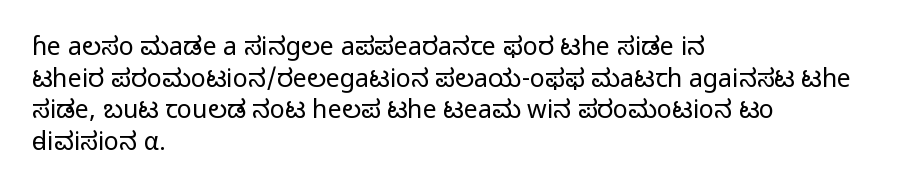
The image shows 25 px text type, upright; set left-aligned, normal line spacing (1.27x), normal letter spacing, not underlined.
